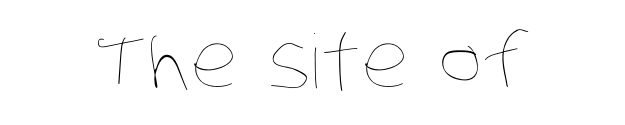
The image shows 74 px thin, condensed type; set normal letter spacing, not underlined; low stroke contrast and a large x-height.
